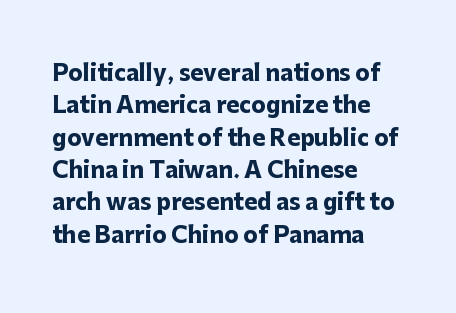
{"italic": "no", "bold": "yes", "underline": "no", "align": "left", "line_spacing": "normal", "line_spacing_ratio": 1.47, "letter_spacing": "normal", "letter_spacing_em": 0.0, "glyph_px": 22}
